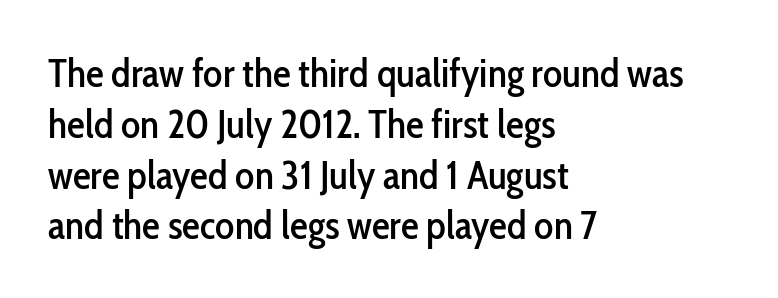
Q: Is the text italic (slanted)? A: No, it is upright.
Q: Is the typeface a serif or a sans-serif typeface? A: Sans-serif.
Q: Is the text underlined? A: No.
Q: How is the paragraph aligned? A: Left-aligned.
Q: Is the spacing between letters normal or unusually wide? A: Normal.
Q: Is the spacing between lines tight, normal or loose? A: Normal.
Q: Width (condensed, normal, or wide)? A: Condensed.
Q: Stroke contrast? A: Low.
Q: x-height? A: Medium.
Q: Monospaced? A: No.
